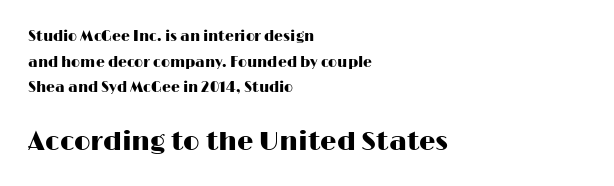
The image shows 26 px text type, upright; set left-aligned, line spacing 1.83x, normal letter spacing, not underlined; the second (bottom) block is 1.86x larger.
